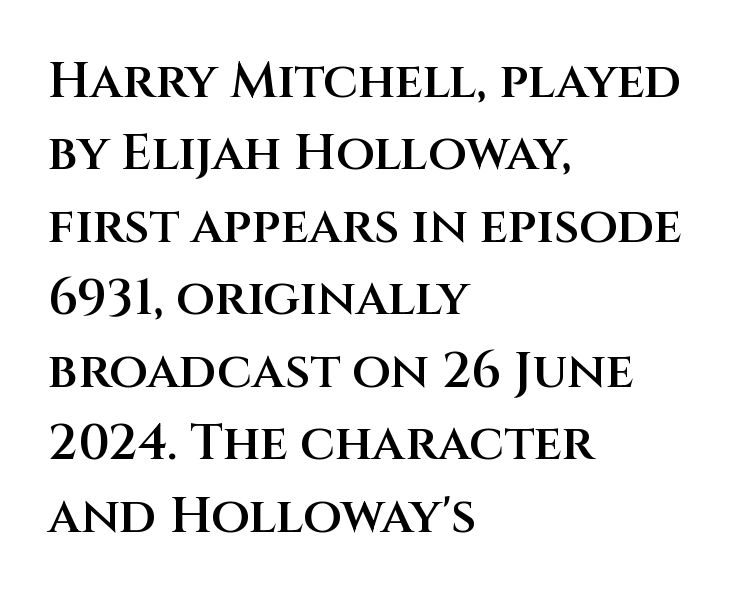
A semibold gives these letters moderate extra thickness, short of bold. A bare baseline throughout the passage. Italic? Not at all — the glyphs are vertical. In terms of letterspacing, this is plain default setting.
